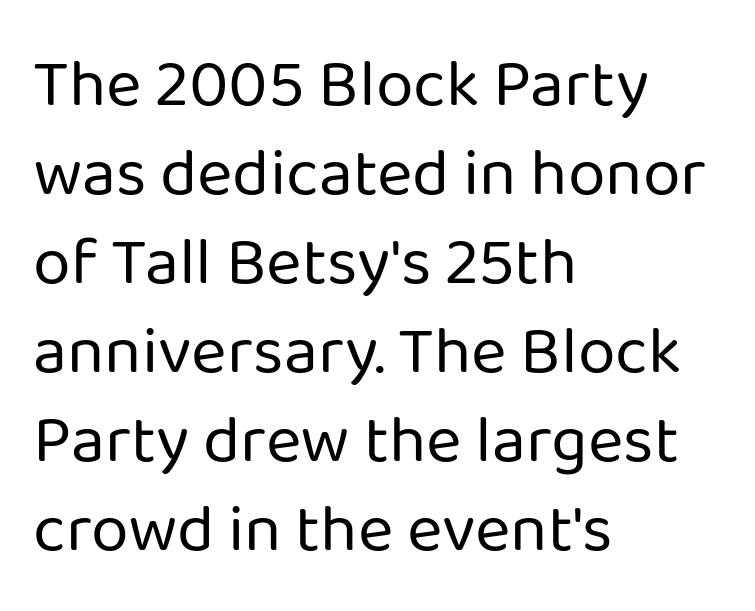
{"serif": "no", "italic": "no", "bold": "no", "weight": "regular", "width": "normal", "stroke_contrast": "low", "x_height": "medium", "monospaced": "no", "underline": "no", "align": "left", "line_spacing": "normal", "line_spacing_ratio": 1.31, "letter_spacing": "normal", "letter_spacing_em": 0.0, "glyph_px": 68}
